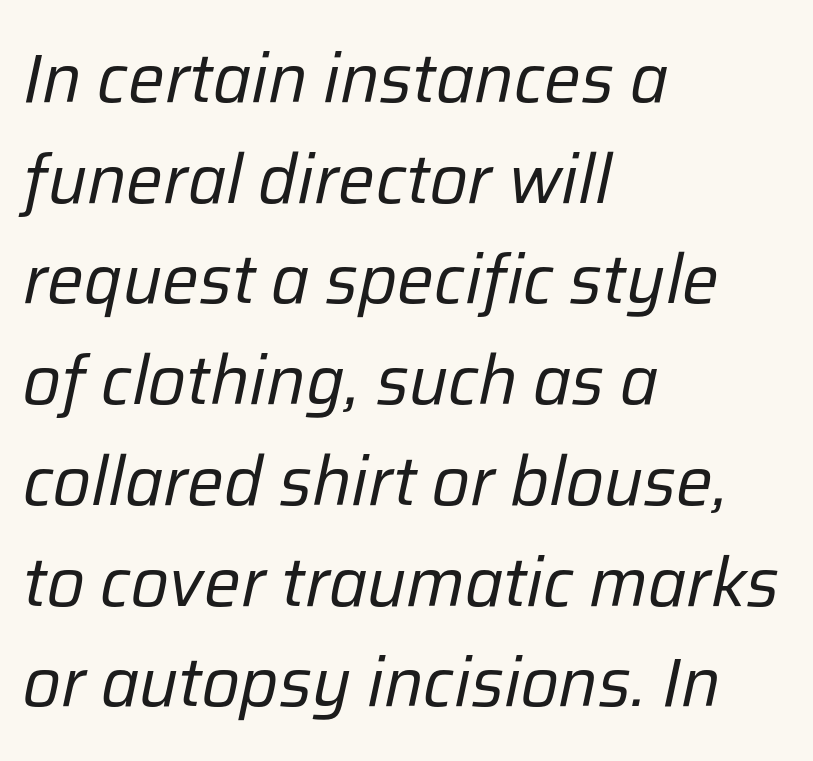
Q: Is the text bold? A: No.
Q: Is the text italic (slanted)? A: Yes, it leans right by about 12 degrees.
Q: Is the text underlined? A: No.
Q: How is the paragraph aligned? A: Left-aligned.
Q: Is the spacing between letters normal or unusually wide? A: Normal.
Q: Is the spacing between lines tight, normal or loose? A: Normal.
Q: Width (condensed, normal, or wide)? A: Normal.
Q: Stroke contrast? A: Low.
Q: x-height? A: Medium.
Q: Monospaced? A: No.
